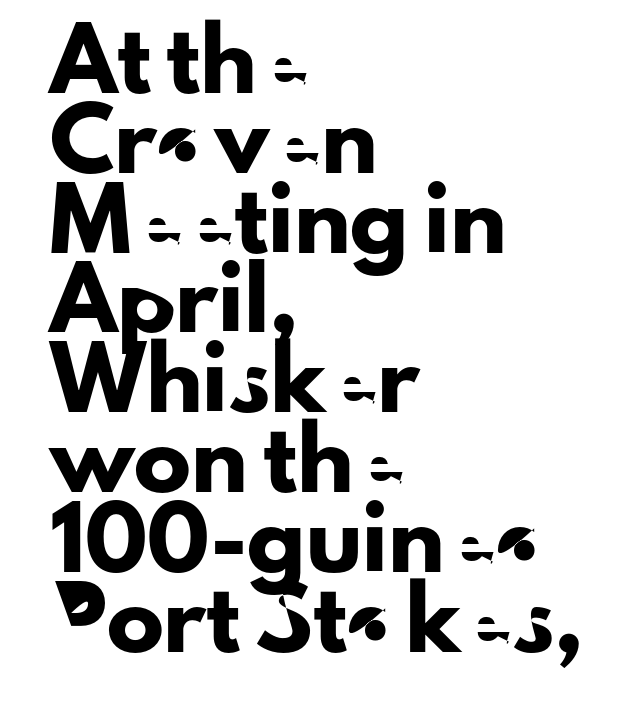
The image shows 57 px sans-serif type, upright; set left-aligned, normal line spacing (1.4x), normal letter spacing, not underlined; low stroke contrast and a small x-height.
